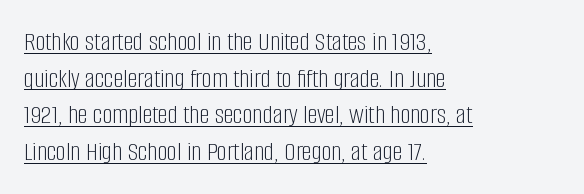
Q: Is the text bold? A: No.
Q: Is the text italic (slanted)? A: No, it is upright.
Q: Is the typeface a serif or a sans-serif typeface? A: Sans-serif.
Q: Is the text underlined? A: Yes.
Q: How is the paragraph aligned? A: Left-aligned.
Q: Is the spacing between letters normal or unusually wide? A: Normal.
Q: Is the spacing between lines tight, normal or loose? A: Normal.
Q: Width (condensed, normal, or wide)? A: Condensed.
Q: Stroke contrast? A: Low.
Q: x-height? A: Large.
Q: Monospaced? A: No.
